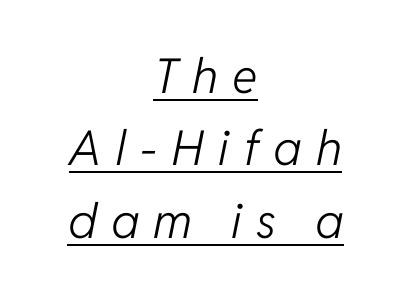
In CSS terms this would be text-align: center. Nothing heavy about these letters — not bold at all. The tracking reads as deliberately expanded to a designer's eye. This is underlined copy, the kind a proofreader might mark for attention. Designer's note — italics engaged. Note the varied advance widths — an 'i' is clearly narrower than an 'm'.
